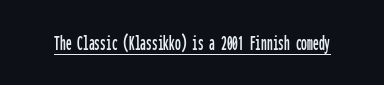
The image shows 23 px text type, upright; set normal letter spacing, underlined.
